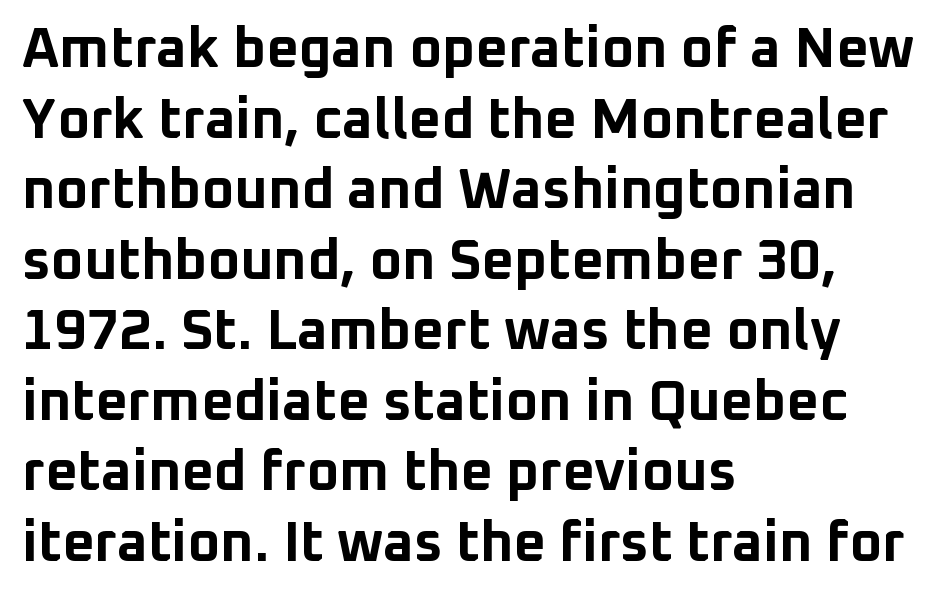
How would I describe the line gaps? Plain and ordinary. Letters rest on an invisible, unmarked baseline. Spacing between characters is what you'd get straight out of the box. Layout note: lines flush left. What kind of face is this? One without serifs — a sans.
